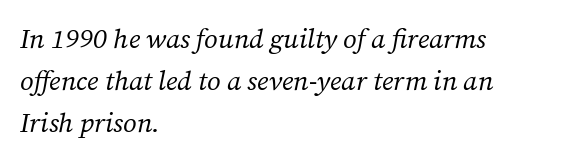
The image shows 27 px text type, italic (leaning right); set left-aligned, normal line spacing (1.55x), normal letter spacing, not underlined.
